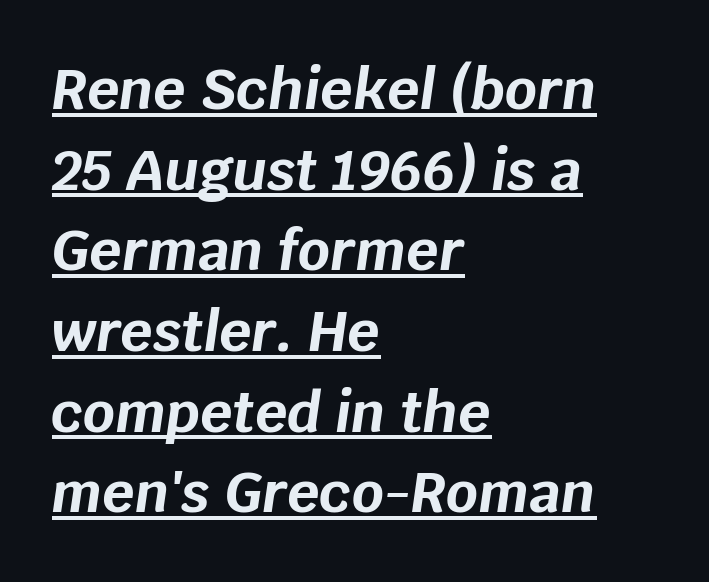
The image shows 56 px bold type, italic (leaning right); set left-aligned, normal line spacing (1.44x), normal letter spacing, underlined; low stroke contrast and a large x-height.
